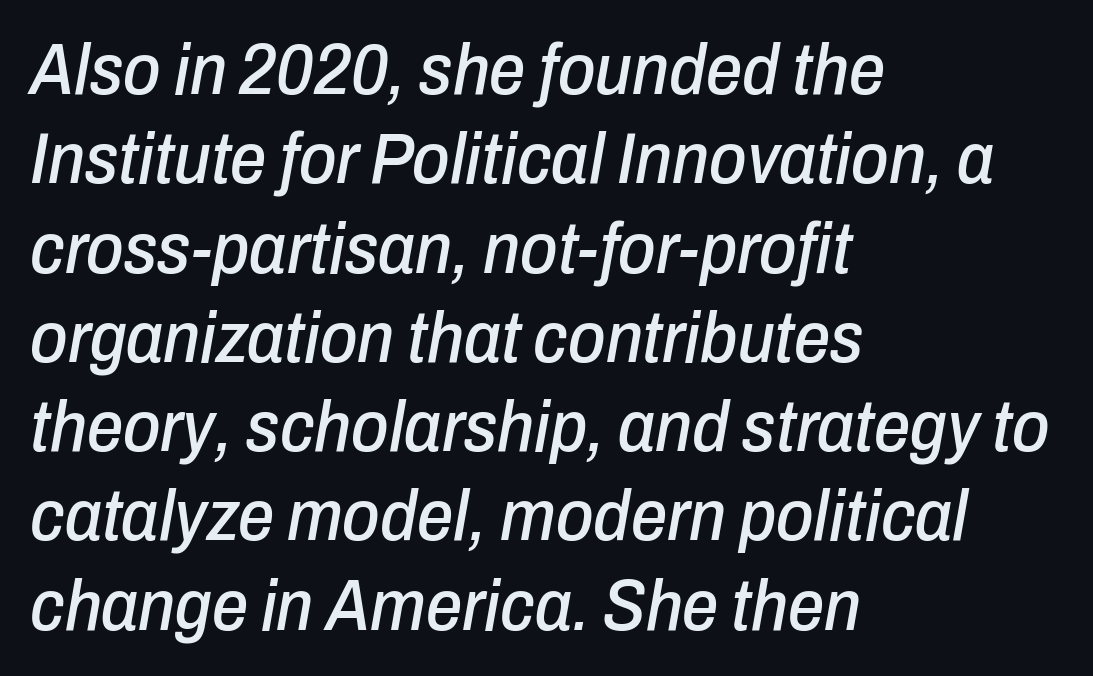
Q: Is the text italic (slanted)? A: Yes, it leans right by about 10 degrees.
Q: Is the text underlined? A: No.
Q: How is the paragraph aligned? A: Left-aligned.
Q: Is the spacing between letters normal or unusually wide? A: Normal.
Q: Width (condensed, normal, or wide)? A: Condensed.
Q: Stroke contrast? A: Low.
Q: x-height? A: Medium.
Q: Monospaced? A: No.
